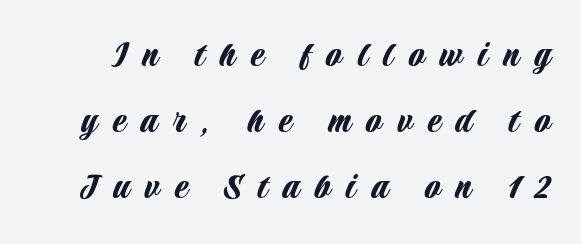
The image shows 40 px condensed sans-serif type; set normal line spacing (1.65x), unusually wide letter spacing (+0.38 em), not underlined; low stroke contrast and a large x-height.
